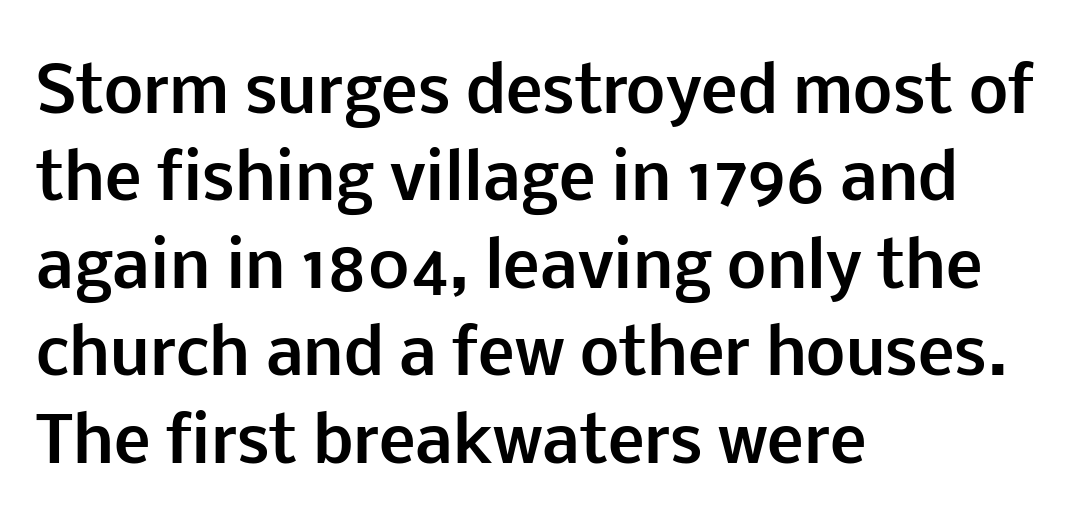
The image shows 62 px bold sans-serif type, upright; set left-aligned, normal line spacing (1.41x), normal letter spacing, not underlined; low stroke contrast and a medium x-height.
